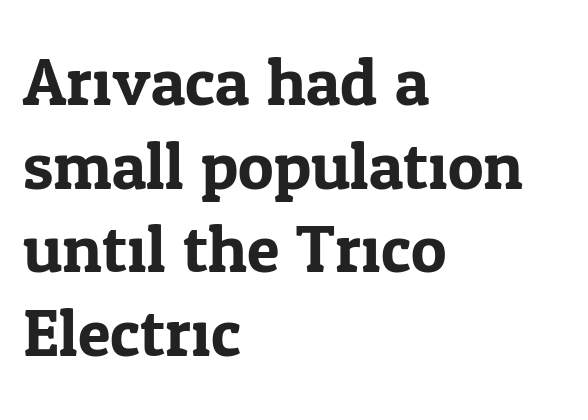
{"serif": "yes", "italic": "no", "width": "normal", "stroke_contrast": "low", "x_height": "medium", "monospaced": "no", "underline": "no", "align": "left", "line_spacing": "normal", "line_spacing_ratio": 1.25, "letter_spacing": "normal", "letter_spacing_em": 0.0, "glyph_px": 67}
